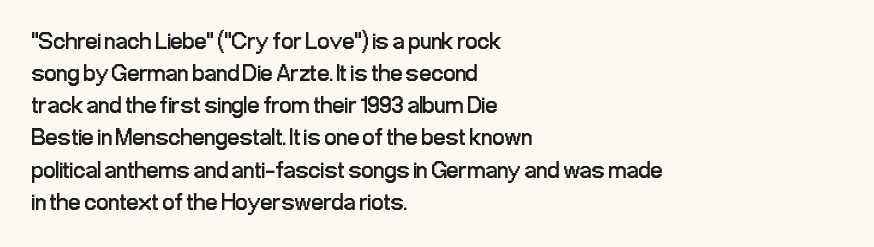
{"italic": "no", "bold": "no", "underline": "no", "align": "left", "line_spacing": "normal", "line_spacing_ratio": 1.34, "letter_spacing": "normal", "letter_spacing_em": 0.0, "glyph_px": 24}
